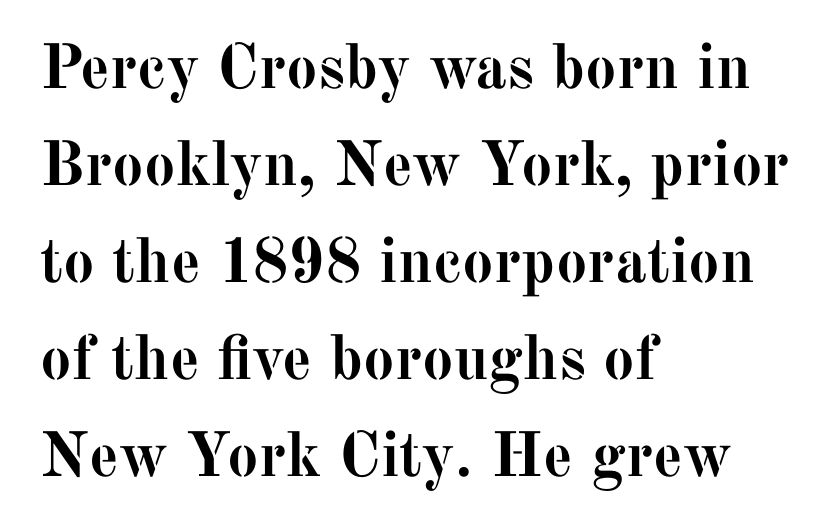
{"serif": "yes", "italic": "no", "bold": "yes", "weight": "semibold", "width": "normal", "stroke_contrast": "medium", "x_height": "medium", "monospaced": "no", "underline": "no", "align": "left", "line_spacing": "normal", "line_spacing_ratio": 1.54, "letter_spacing": "normal", "letter_spacing_em": 0.0, "glyph_px": 63}
